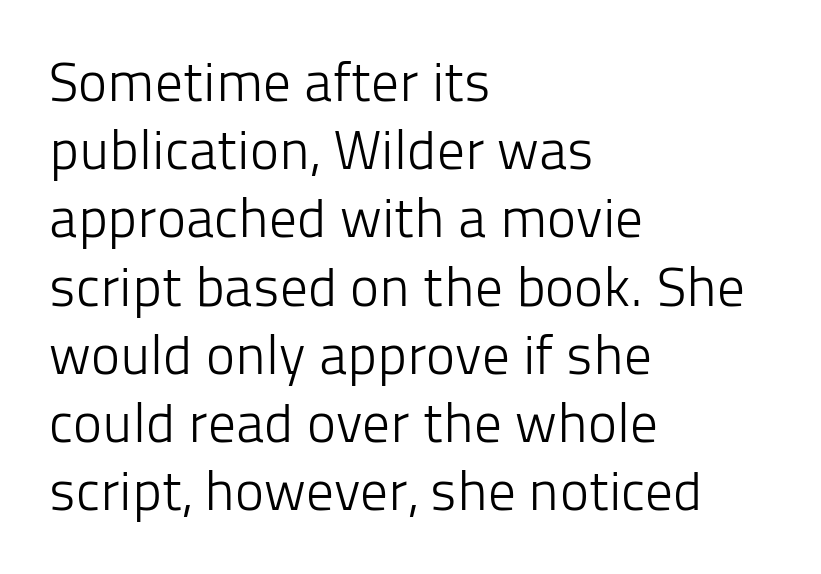
The image shows 55 px light sans-serif type, upright; set left-aligned, line spacing 1.24x, normal letter spacing, not underlined; low stroke contrast and a medium x-height.
